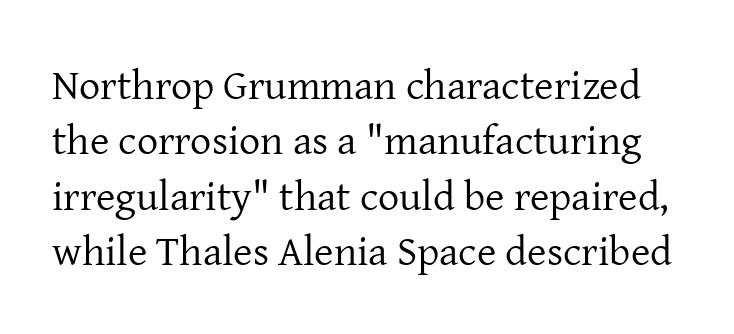
Q: Is the text bold? A: No.
Q: Is the text italic (slanted)? A: No, it is upright.
Q: Is the typeface a serif or a sans-serif typeface? A: Serif.
Q: Is the text underlined? A: No.
Q: Is the spacing between letters normal or unusually wide? A: Normal.
Q: Is the spacing between lines tight, normal or loose? A: Normal.
Q: Width (condensed, normal, or wide)? A: Normal.
Q: Stroke contrast? A: Low.
Q: x-height? A: Medium.
Q: Monospaced? A: No.
